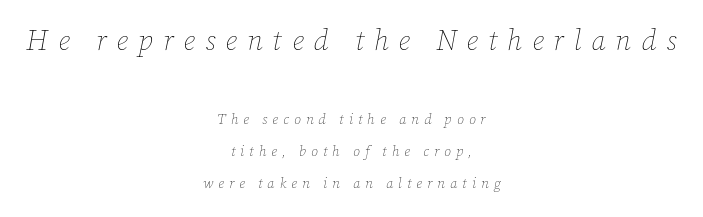
{"italic": "yes", "lean": "right", "slant_degrees": 12, "bold": "no", "weight": "thin", "width": "normal", "stroke_contrast": "low", "x_height": "medium", "monospaced": "no", "underline": "no", "align": "center", "line_spacing": "loose", "line_spacing_ratio": 2.29, "letter_spacing": "wide", "letter_spacing_em": 0.36, "larger_block": "first", "size_ratio": 2.0, "glyph_px": 28}
